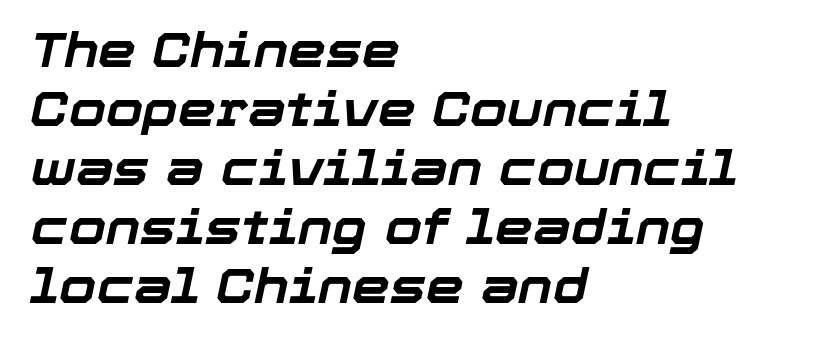
{"italic": "yes", "lean": "right", "slant_degrees": 12, "bold": "yes", "weight": "bold", "width": "normal", "stroke_contrast": "low", "x_height": "medium", "monospaced": "no", "underline": "no", "align": "left", "line_spacing_ratio": 1.23, "letter_spacing": "normal", "letter_spacing_em": 0.0, "glyph_px": 48}
